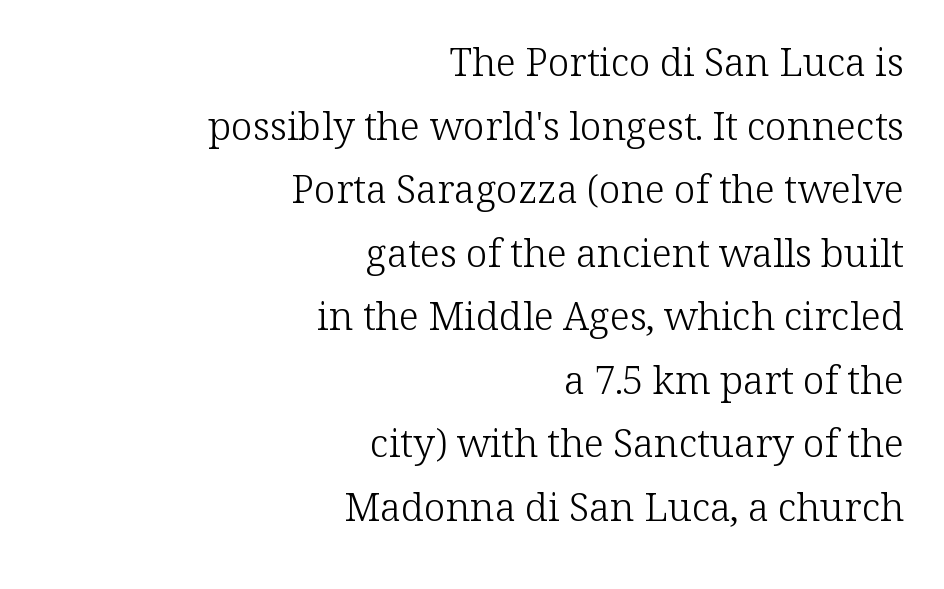
Q: Is the text bold? A: No.
Q: Is the text italic (slanted)? A: No, it is upright.
Q: Is the typeface a serif or a sans-serif typeface? A: Serif.
Q: Is the text underlined? A: No.
Q: How is the paragraph aligned? A: Right-aligned.
Q: Is the spacing between letters normal or unusually wide? A: Normal.
Q: Is the spacing between lines tight, normal or loose? A: Normal.
Q: Width (condensed, normal, or wide)? A: Normal.
Q: Stroke contrast? A: Low.
Q: x-height? A: Medium.
Q: Monospaced? A: No.
